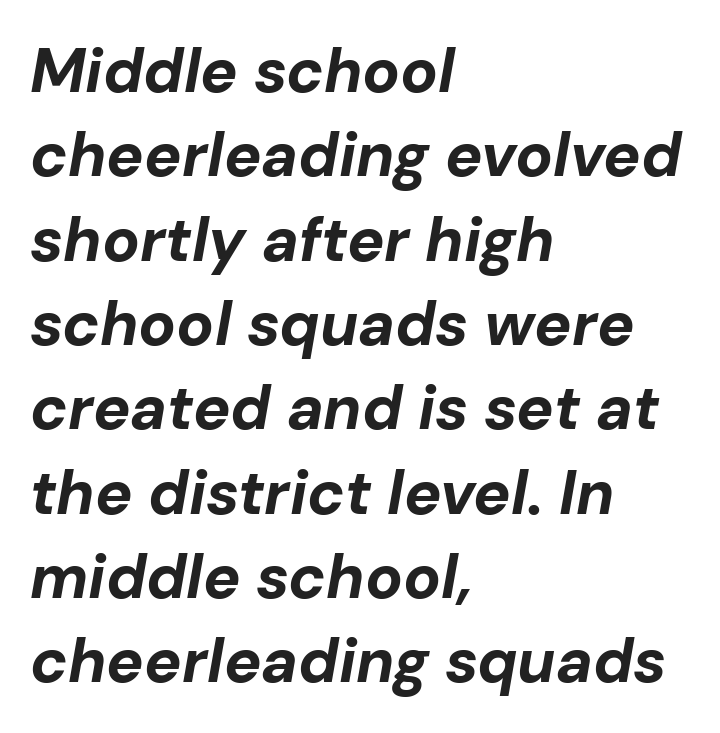
{"italic": "yes", "lean": "right", "slant_degrees": 10, "bold": "yes", "weight": "bold", "width": "normal", "stroke_contrast": "low", "x_height": "medium", "monospaced": "no", "underline": "no", "align": "left", "line_spacing": "normal", "line_spacing_ratio": 1.36, "letter_spacing": "normal", "letter_spacing_em": 0.0, "glyph_px": 62}
